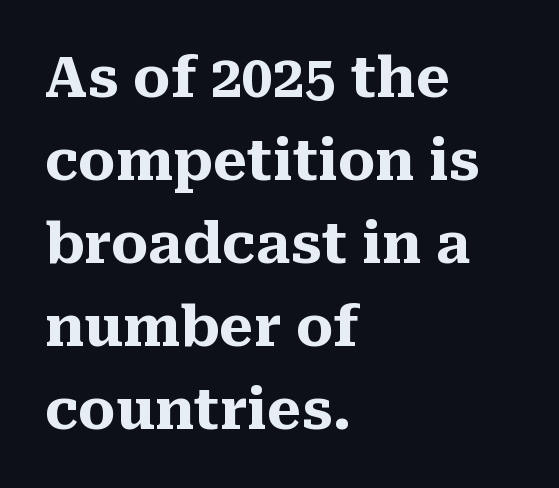
{"serif": "yes", "italic": "no", "bold": "yes", "weight": "heavy", "width": "normal", "stroke_contrast": "medium", "x_height": "medium", "monospaced": "no", "underline": "no", "align": "left", "line_spacing": "normal", "line_spacing_ratio": 1.48, "letter_spacing": "normal", "letter_spacing_em": 0.0, "glyph_px": 56}
